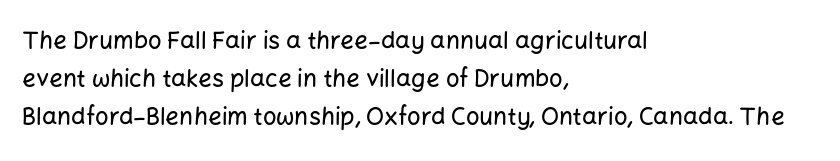
The image shows 24 px text type, upright; set left-aligned, normal line spacing (1.58x), normal letter spacing, not underlined.
